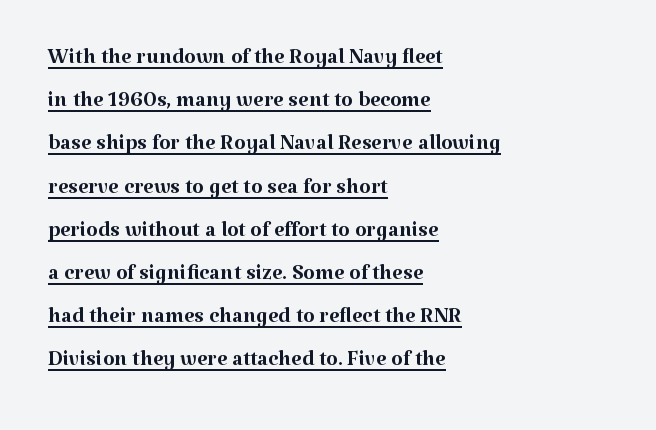
Q: Is the text bold? A: No.
Q: Is the text italic (slanted)? A: No, it is upright.
Q: Is the typeface a serif or a sans-serif typeface? A: Serif.
Q: Is the text underlined? A: Yes.
Q: How is the paragraph aligned? A: Left-aligned.
Q: Is the spacing between letters normal or unusually wide? A: Normal.
Q: Is the spacing between lines tight, normal or loose? A: Normal.
Q: Width (condensed, normal, or wide)? A: Normal.
Q: Stroke contrast? A: Medium.
Q: x-height? A: Medium.
Q: Monospaced? A: No.
